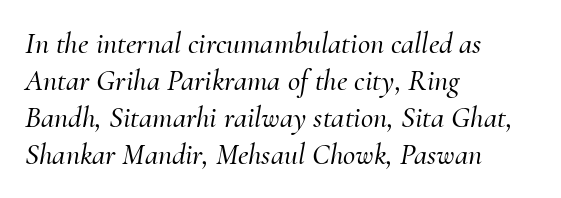
Q: Is the text italic (slanted)? A: Yes, it leans right by about 10 degrees.
Q: Is the typeface a serif or a sans-serif typeface? A: Serif.
Q: Is the text underlined? A: No.
Q: How is the paragraph aligned? A: Left-aligned.
Q: Is the spacing between letters normal or unusually wide? A: Normal.
Q: Width (condensed, normal, or wide)? A: Normal.
Q: Stroke contrast? A: Medium.
Q: x-height? A: Small.
Q: Monospaced? A: No.
